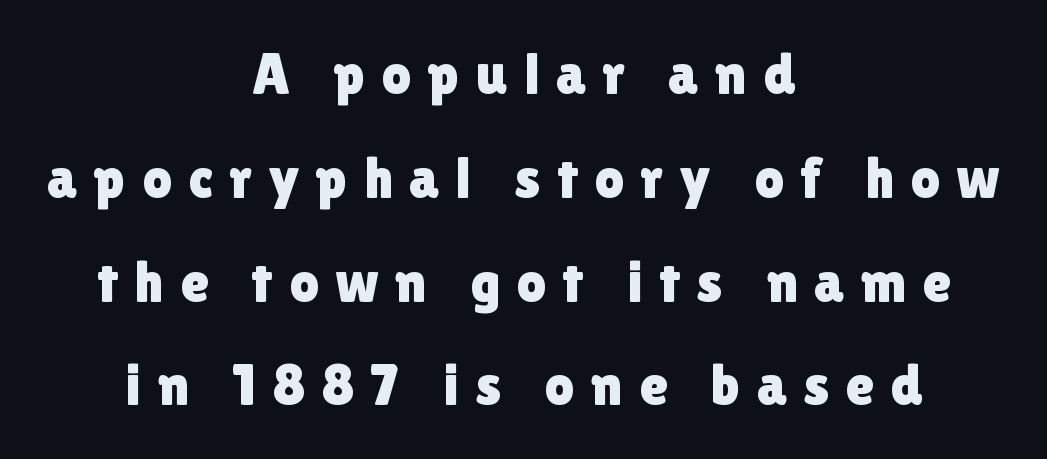
The image shows 58 px sans-serif type, upright; set centered, line spacing 1.79x, unusually wide letter spacing (+0.28 em), not underlined; low stroke contrast and a medium x-height.
